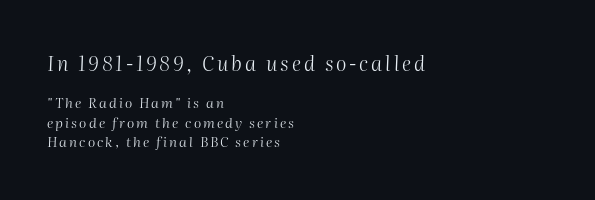
{"italic": "yes", "lean": "right", "slant_degrees": 2, "bold": "no", "underline": "no", "align": "left", "line_spacing": "normal", "line_spacing_ratio": 1.4, "larger_block": "first", "size_ratio": 1.43, "glyph_px": 20}
